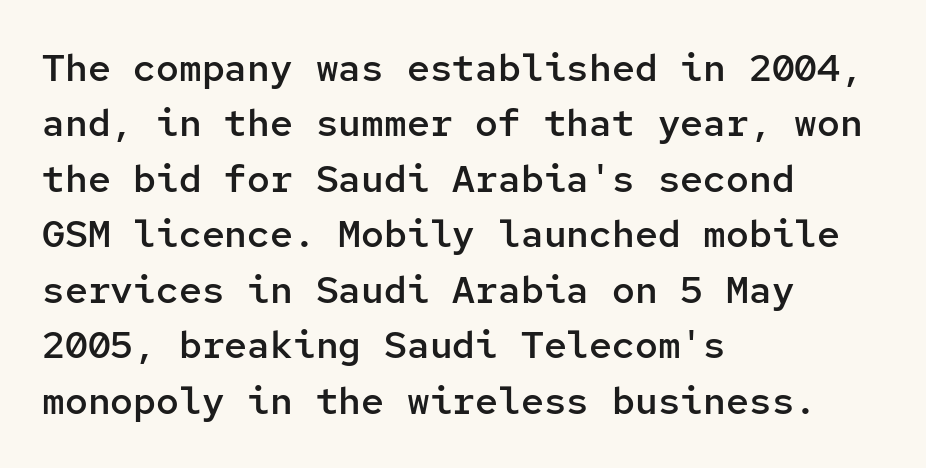
Q: Is the text bold? A: Semi-bold.
Q: Is the text italic (slanted)? A: No, it is upright.
Q: Is the typeface a serif or a sans-serif typeface? A: Sans-serif.
Q: Is the text underlined? A: No.
Q: How is the paragraph aligned? A: Left-aligned.
Q: Is the spacing between letters normal or unusually wide? A: Normal.
Q: Is the spacing between lines tight, normal or loose? A: Normal.
Q: Width (condensed, normal, or wide)? A: Normal.
Q: Stroke contrast? A: Low.
Q: x-height? A: Medium.
Q: Monospaced? A: Yes.
